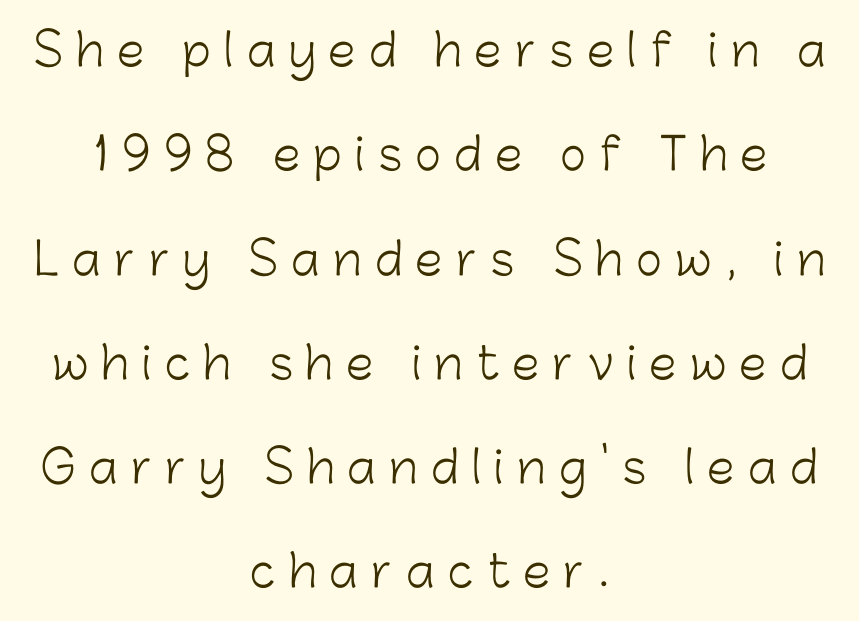
Every stem runs plumb, perpendicular to the baseline. The rendering positions every line midway between the sides. This sample uses a sans-serif face. The strokes carry an ordinary text weight at most. The tracking jumps out immediately: characters are airy and widely separated. Note the varied advance widths — an 'i' is clearly narrower than an 'm'.
